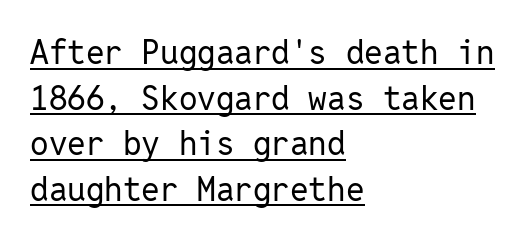
The image shows 33 px regular-weight sans-serif type, upright, monospaced; set left-aligned, normal line spacing (1.38x), normal letter spacing, underlined; low stroke contrast and a medium x-height.
